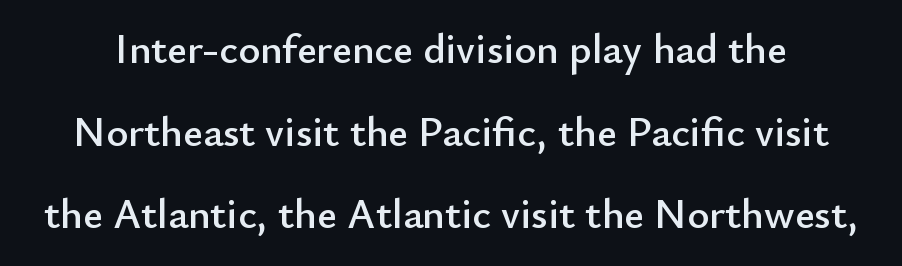
Typographically, this falls in the sans-serif category. The letters advance in unequal steps, a hallmark of proportional type. The space between consecutive lines is lavish. Descenders are the only things crossing below the line. Default kerning and tracking; the words read as compact shapes.
